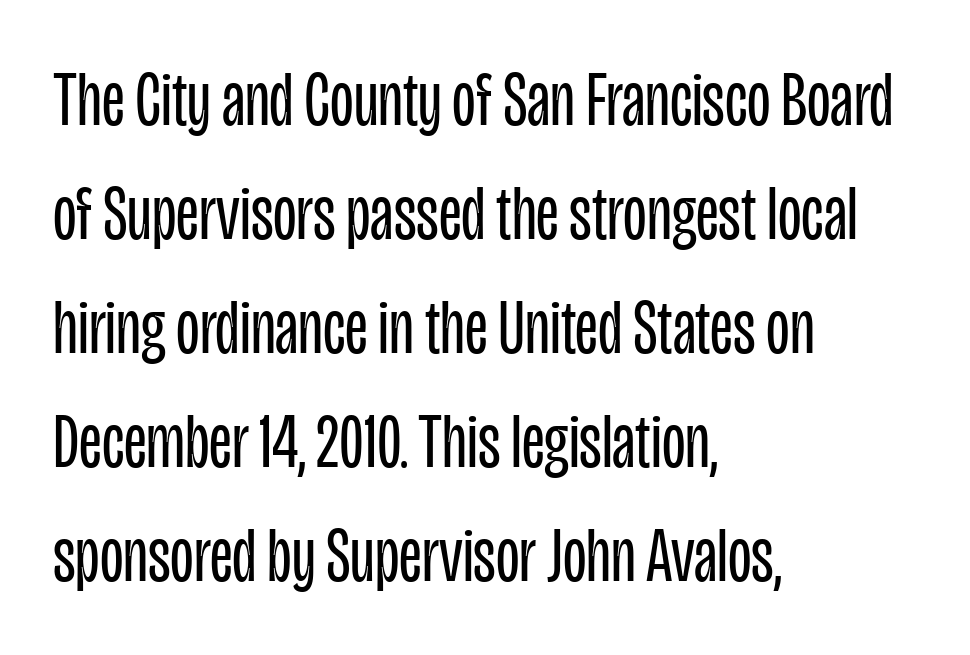
The image shows 77 px regular-weight, condensed sans-serif type, upright; set left-aligned, normal line spacing (1.48x), normal letter spacing, not underlined; low stroke contrast and a large x-height.
